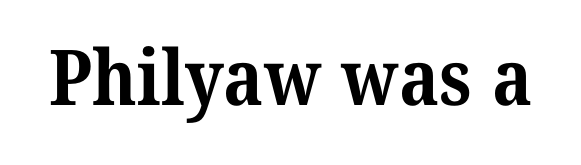
Q: Is the text bold? A: Yes.
Q: Is the typeface a serif or a sans-serif typeface? A: Serif.
Q: Is the text underlined? A: No.
Q: Is the spacing between letters normal or unusually wide? A: Normal.
Q: Width (condensed, normal, or wide)? A: Normal.
Q: Stroke contrast? A: Medium.
Q: x-height? A: Medium.
Q: Monospaced? A: No.
